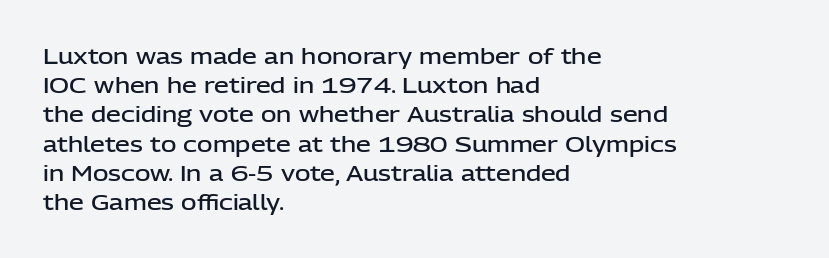
{"italic": "no", "bold": "semi", "underline": "no", "align": "left", "line_spacing": "normal", "line_spacing_ratio": 1.39, "letter_spacing": "normal", "letter_spacing_em": 0.0, "glyph_px": 21}
